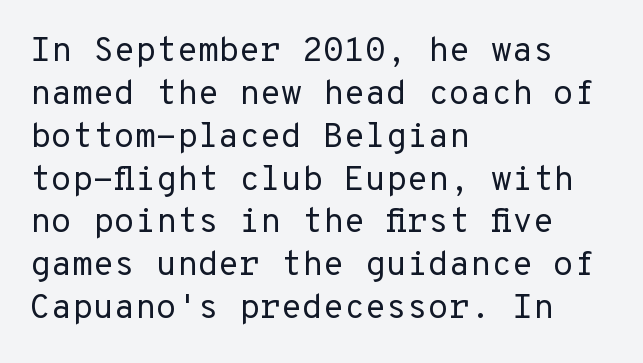
Q: Is the text bold? A: No.
Q: Is the text italic (slanted)? A: No, it is upright.
Q: Is the typeface a serif or a sans-serif typeface? A: Sans-serif.
Q: Is the text underlined? A: No.
Q: How is the paragraph aligned? A: Left-aligned.
Q: Is the spacing between letters normal or unusually wide? A: Normal.
Q: Is the spacing between lines tight, normal or loose? A: Normal.
Q: Width (condensed, normal, or wide)? A: Normal.
Q: Stroke contrast? A: Low.
Q: x-height? A: Medium.
